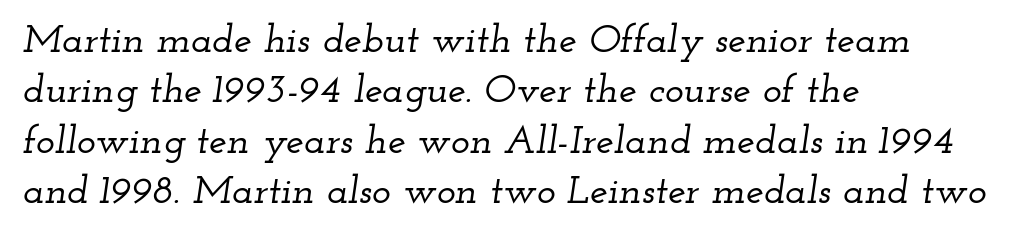
Q: Is the text italic (slanted)? A: Yes, it leans right by about 12 degrees.
Q: Is the typeface a serif or a sans-serif typeface? A: Serif.
Q: Is the text underlined? A: No.
Q: How is the paragraph aligned? A: Left-aligned.
Q: Is the spacing between letters normal or unusually wide? A: Normal.
Q: Is the spacing between lines tight, normal or loose? A: Normal.
Q: Width (condensed, normal, or wide)? A: Wide.
Q: Stroke contrast? A: Low.
Q: x-height? A: Small.
Q: Monospaced? A: No.
